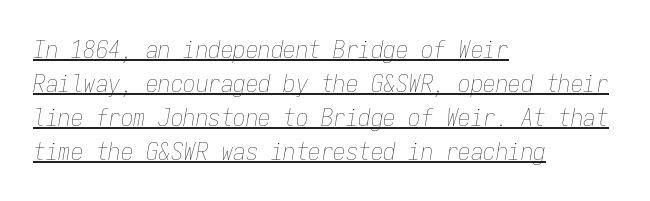
No chunkiness to these letters — they're not bold. Quick note: underline on. All the whitespace from short lines collects on the right. Leading: standard. Would a proofreader flag this as italicized? Yes. Glyph-to-glyph distance matches everyday printed text.
